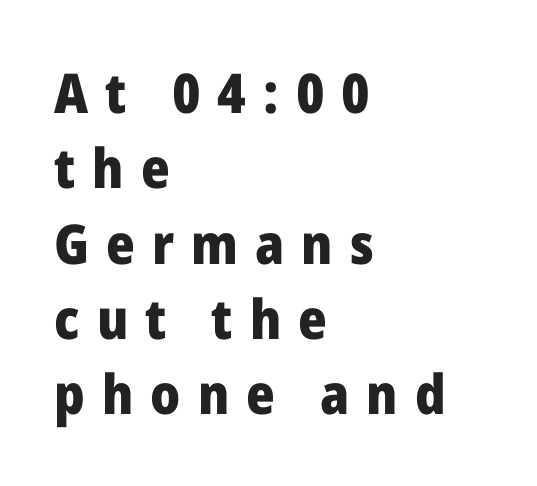
{"serif": "no", "italic": "no", "bold": "yes", "weight": "heavy", "width": "normal", "stroke_contrast": "low", "x_height": "medium", "monospaced": "no", "underline": "no", "align": "left", "line_spacing": "normal", "line_spacing_ratio": 1.37, "letter_spacing": "wide", "letter_spacing_em": 0.31, "glyph_px": 55}
